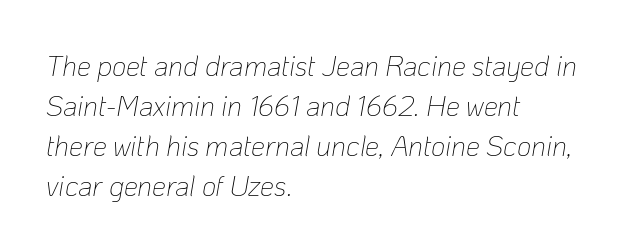
Is the letter spacing exaggerated? No — it looks like the ordinary default. Is the block centered? No — it sits flush against the left margin. Rule under the text: the space is simply empty. Vertically, the passage feels balanced, rows spaced as you'd expect. Rendered with sloped, italic letterforms. Nothing heavy about these letters — not bold at all.
